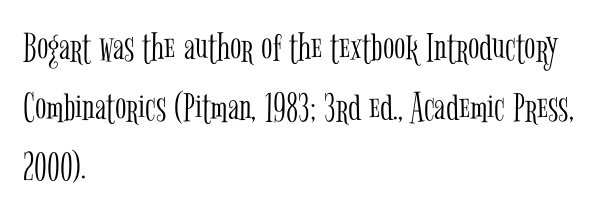
The image shows 42 px light, condensed serif type, upright; set left-aligned, normal line spacing (1.42x), normal letter spacing, not underlined; low stroke contrast and a medium x-height.
